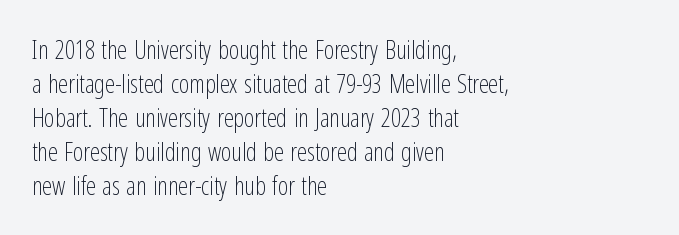
A normal amount of white space separates one row of letters from the next. Honestly, the letter spacing is just normal — you wouldn't notice it. The font's upright variant was chosen for this text. Is this a heavy cut? Hardly; it is regular or lighter. Caption: multi-line text, flush left, ragged right.
